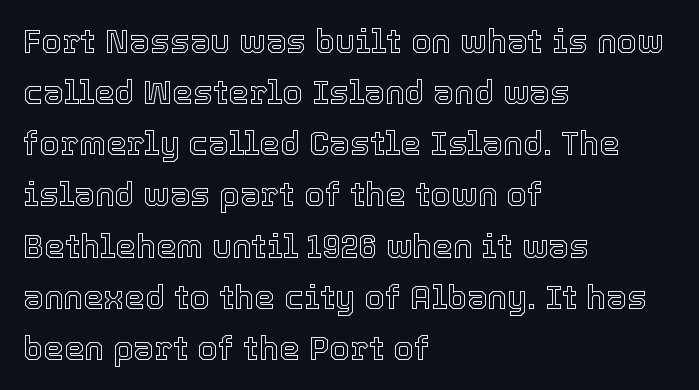
{"italic": "no", "width": "normal", "x_height": "medium", "monospaced": "no", "underline": "no", "align": "left", "line_spacing": "normal", "line_spacing_ratio": 1.55, "letter_spacing": "normal", "letter_spacing_em": 0.0, "glyph_px": 33}
